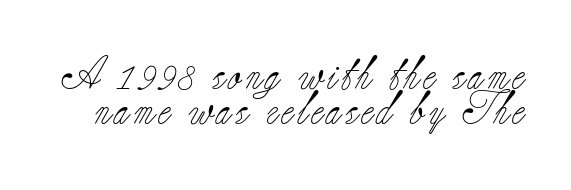
The image shows 33 px light serif type; set tight line spacing (1.05x), not underlined; low stroke contrast and a small x-height.
